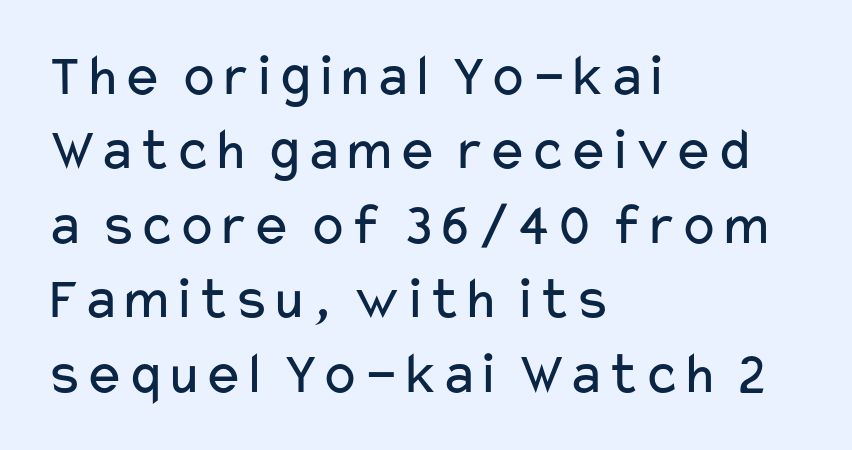
Does extra space separate the letters? No, they use regular spacing. Is the block centered? No — it sits flush against the left margin. Weight: in the light-to-regular range. Upright lettering throughout.
